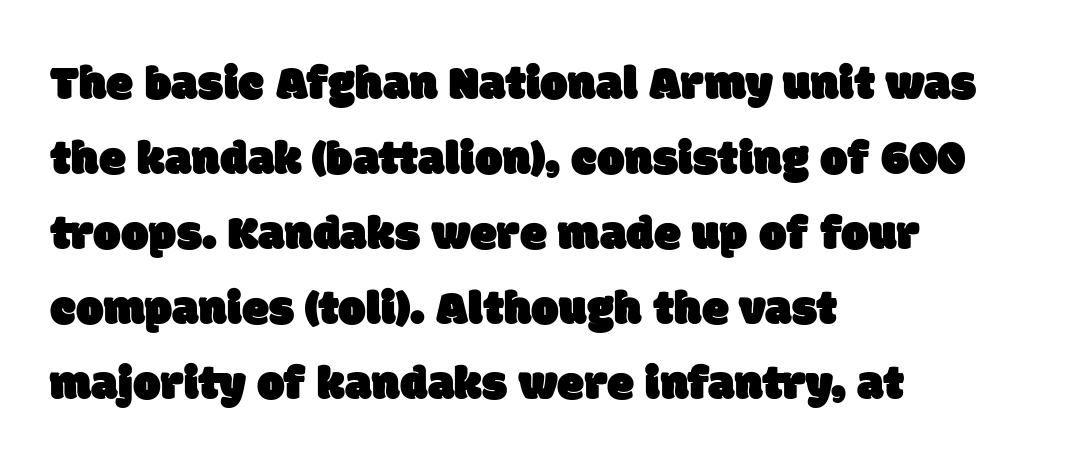
Q: Is the typeface a serif or a sans-serif typeface? A: Sans-serif.
Q: Is the text underlined? A: No.
Q: How is the paragraph aligned? A: Left-aligned.
Q: Is the spacing between letters normal or unusually wide? A: Normal.
Q: Is the spacing between lines tight, normal or loose? A: Normal.
Q: Width (condensed, normal, or wide)? A: Normal.
Q: Stroke contrast? A: Low.
Q: x-height? A: Large.
Q: Monospaced? A: No.
